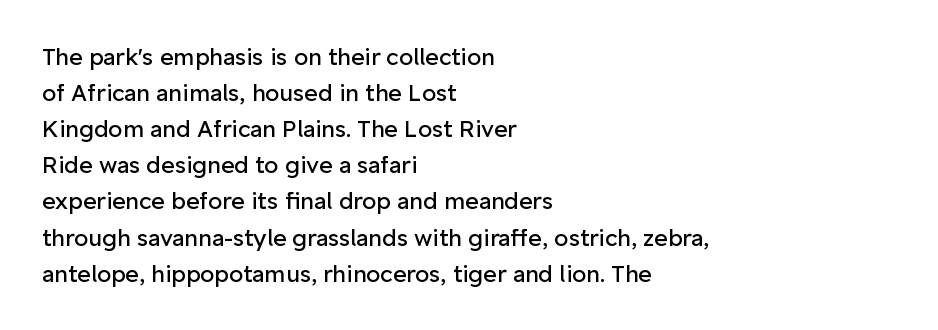
{"italic": "no", "bold": "no", "underline": "no", "align": "left", "line_spacing": "normal", "line_spacing_ratio": 1.57, "letter_spacing": "normal", "letter_spacing_em": 0.0, "glyph_px": 23}
